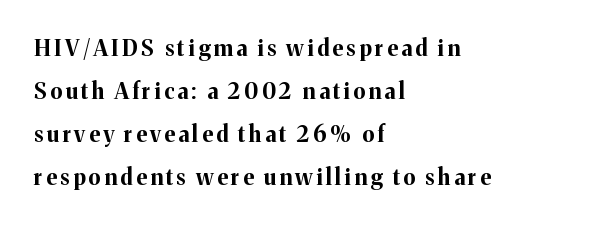
The image shows 22 px bold type, upright; set left-aligned, loose line spacing (1.95x), not underlined.
